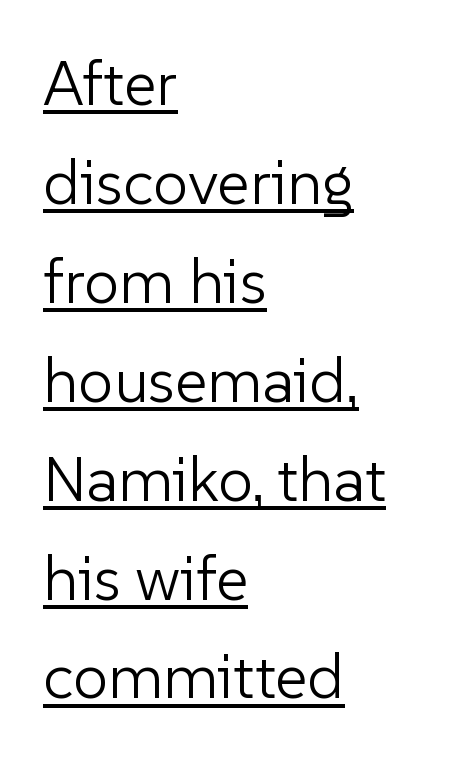
The image shows 63 px light sans-serif type, upright; set left-aligned, normal line spacing (1.57x), normal letter spacing, underlined; low stroke contrast and a medium x-height.
